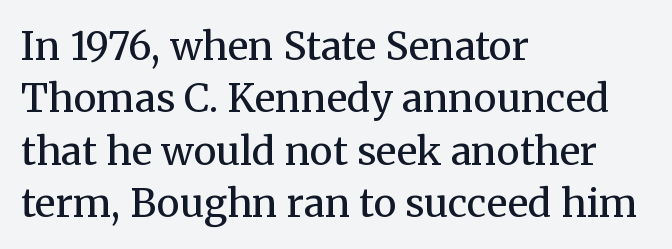
The image shows 39 px regular-weight serif type, upright; set left-aligned, normal line spacing (1.34x), normal letter spacing, not underlined; medium stroke contrast and a medium x-height.
